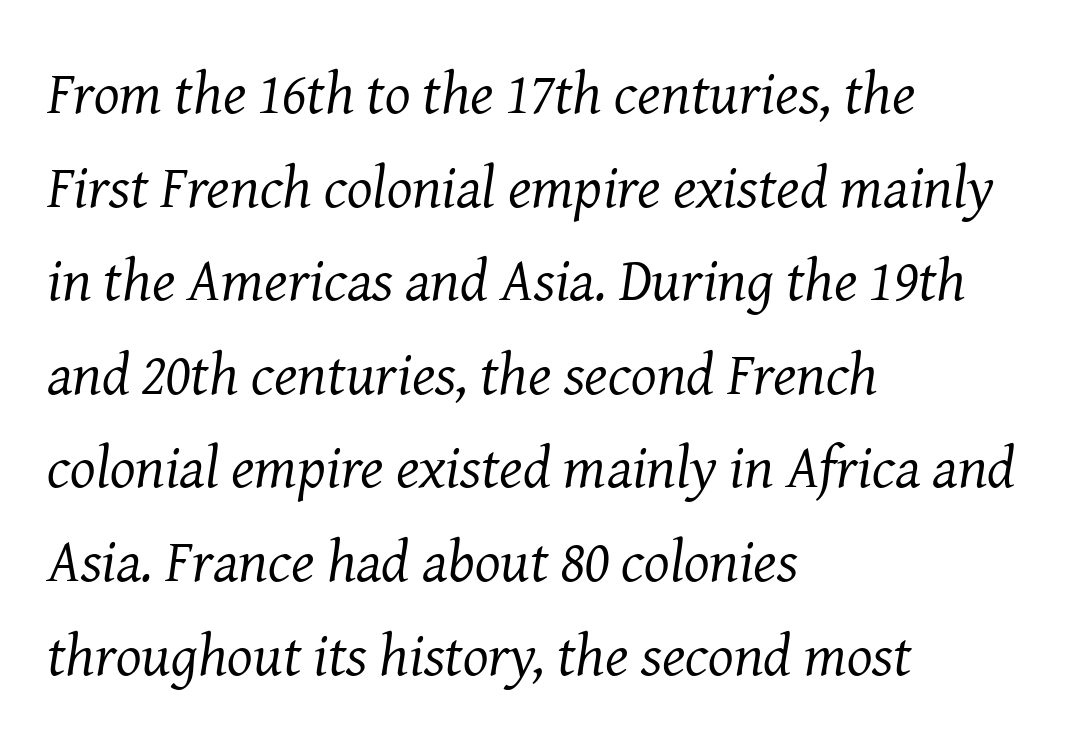
The image shows 60 px regular-weight serif type, italic (leaning right); set left-aligned, normal line spacing (1.56x), normal letter spacing, not underlined; medium stroke contrast and a medium x-height.
